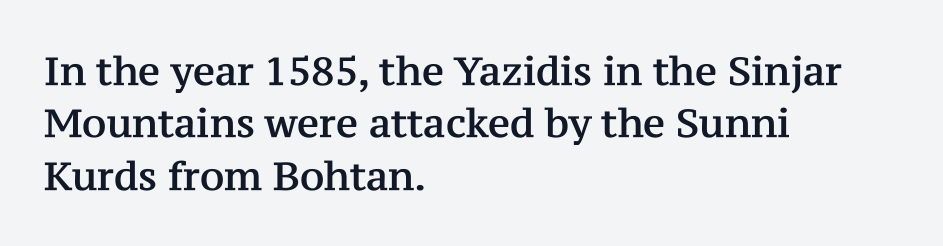
The image shows 39 px serif type, upright; set left-aligned, normal line spacing (1.34x), normal letter spacing, not underlined; medium stroke contrast and a medium x-height.
